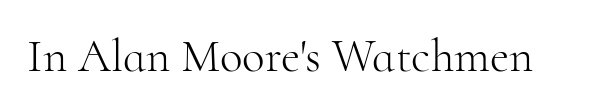
{"serif": "yes", "italic": "no", "bold": "no", "weight": "light", "width": "normal", "stroke_contrast": "high", "x_height": "small", "monospaced": "no", "underline": "no", "letter_spacing": "normal", "letter_spacing_em": 0.0, "glyph_px": 47}
